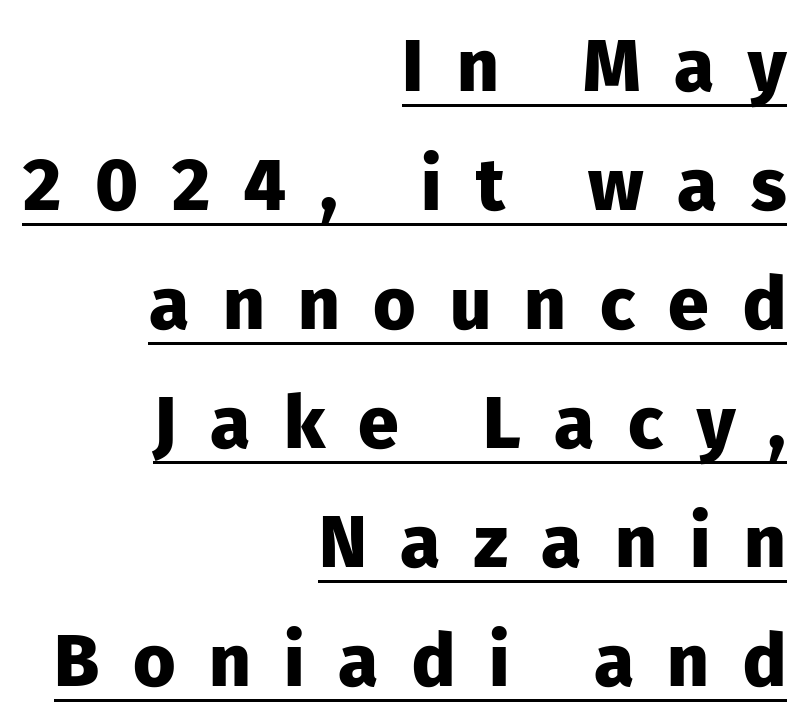
The image shows 73 px heavy sans-serif type, upright; set right-aligned, normal line spacing (1.63x), unusually wide letter spacing (+0.46 em), underlined; low stroke contrast and a medium x-height.
